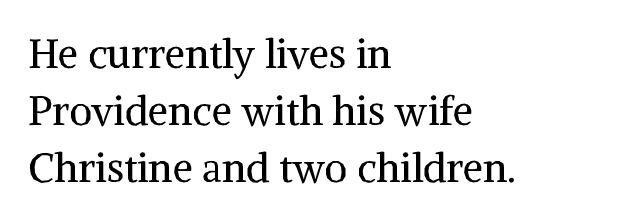
{"serif": "yes", "italic": "no", "bold": "no", "weight": "regular", "width": "normal", "stroke_contrast": "medium", "x_height": "medium", "monospaced": "no", "underline": "no", "align": "left", "line_spacing": "normal", "line_spacing_ratio": 1.42, "letter_spacing": "normal", "letter_spacing_em": 0.0, "glyph_px": 40}
